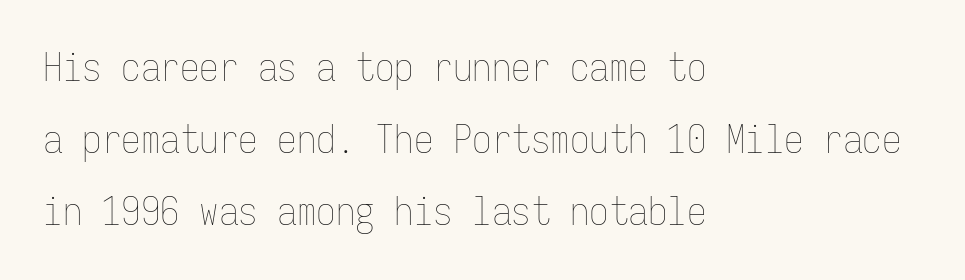
Clear beneath every line of the passage. Is the letter spacing exaggerated? No — it looks like the ordinary default. The rendering uses typewriter-style spacing with identical character cells. Italic? Not at all — the glyphs are vertical. Vertical stems look standard width or narrower in stroke.
